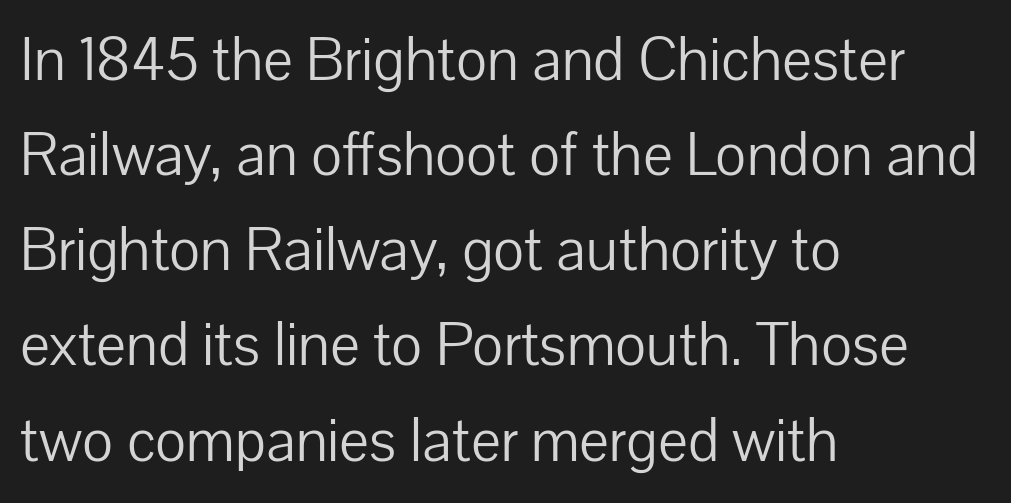
The image shows 63 px light sans-serif type, upright; set left-aligned, normal line spacing (1.51x), normal letter spacing, not underlined; low stroke contrast and a medium x-height.
